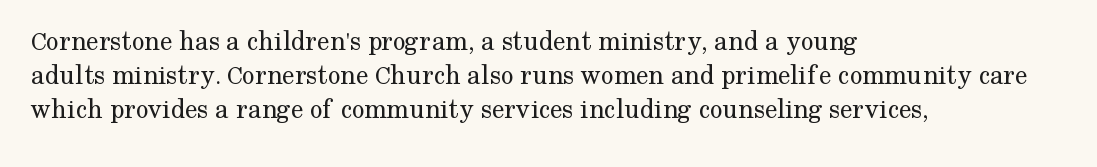
In terms of letterspacing, this is plain default setting. It's the straight-up-and-down kind of type. The passage shown is typeset with a serif family. Check under the words: just untouched page. Layout note: lines flush left. Each letter keeps its own natural width here, so spacing adapts to shape.
